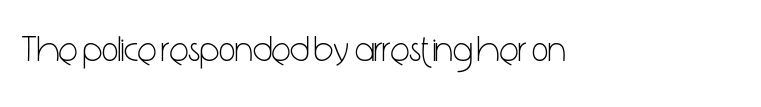
Letters have the restrained weight of plain body copy at most. Type without underlining. Do the letters lean? They stand straight. These lines are rendered in a variable-pitch font. Between one letter and the next there's only the usual sliver of space. Each letter's strokes conclude bluntly, with no projecting serifs.
